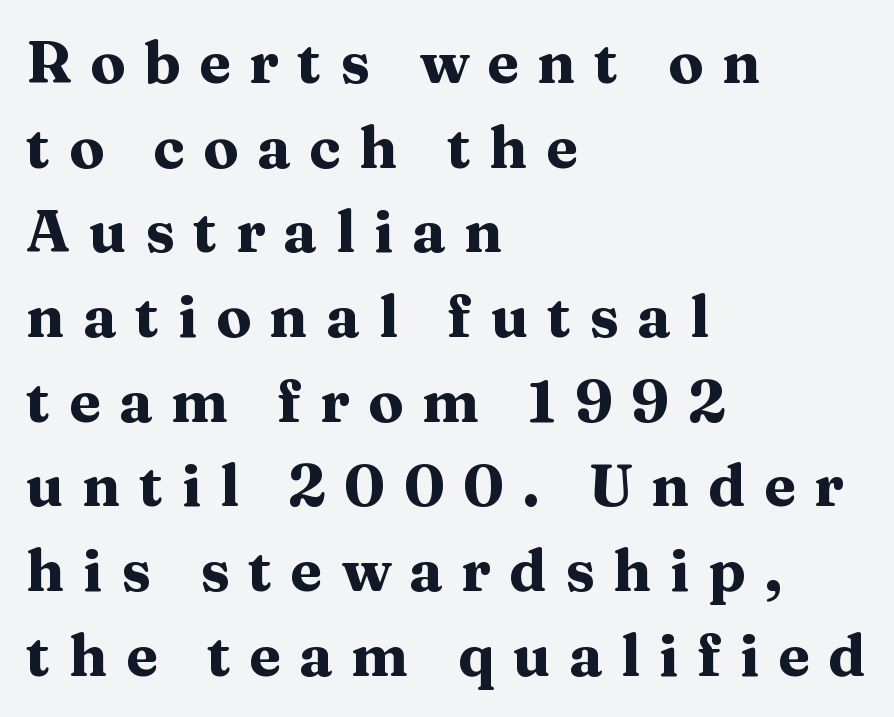
The specimen omits any rule beneath the text block's lines. Layout note: lines flush left. Think of a printed novel: that variable character pitch is what you see here. Normally led — the rows are evenly, conventionally spaced.
